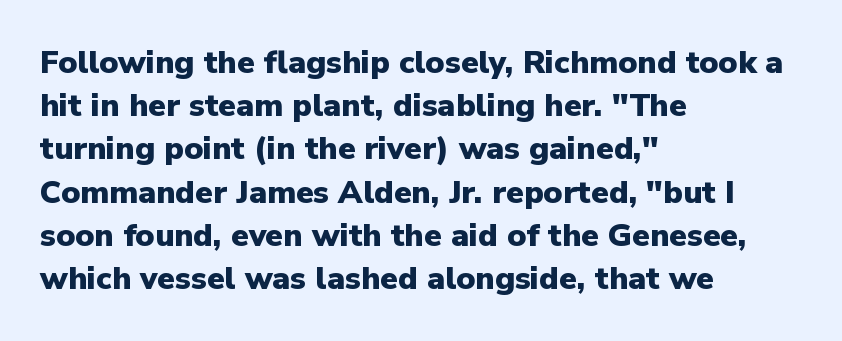
Q: Is the text bold? A: Yes.
Q: Is the text italic (slanted)? A: No, it is upright.
Q: Is the typeface a serif or a sans-serif typeface? A: Sans-serif.
Q: Is the text underlined? A: No.
Q: How is the paragraph aligned? A: Left-aligned.
Q: Is the spacing between letters normal or unusually wide? A: Normal.
Q: Is the spacing between lines tight, normal or loose? A: Normal.
Q: Width (condensed, normal, or wide)? A: Normal.
Q: Stroke contrast? A: Low.
Q: x-height? A: Medium.
Q: Monospaced? A: No.
